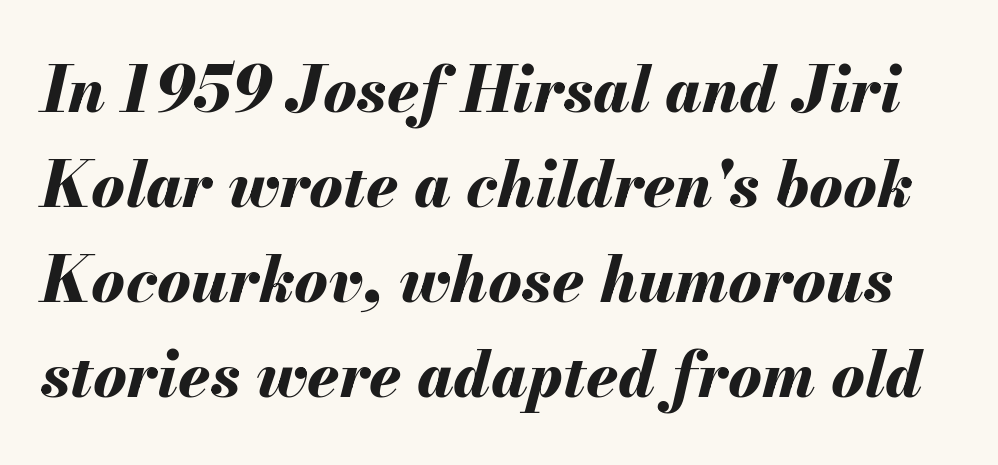
You could not count columns in this text — the font is proportionally spaced. The words here are not underlined. Chunky letters — that's bold for sure. What's the leading like? Ordinary, nothing unusual. Observe the ordinary spacing: letters are neighbours, not strangers.
